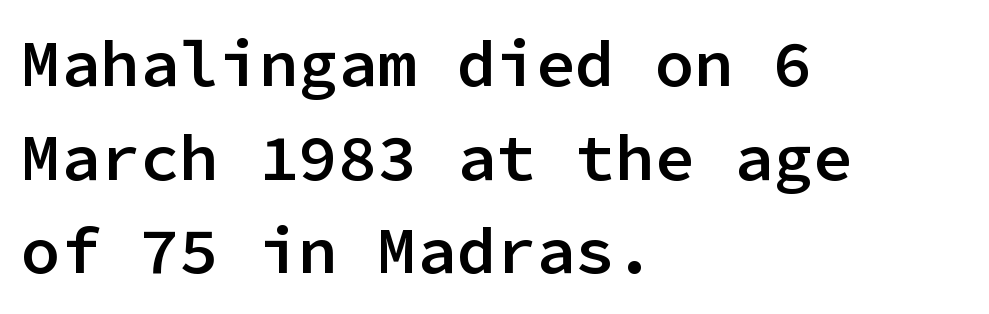
Q: Is the text bold? A: Semi-bold.
Q: Is the text italic (slanted)? A: No, it is upright.
Q: Is the typeface a serif or a sans-serif typeface? A: Sans-serif.
Q: Is the text underlined? A: No.
Q: How is the paragraph aligned? A: Left-aligned.
Q: Is the spacing between letters normal or unusually wide? A: Normal.
Q: Is the spacing between lines tight, normal or loose? A: Normal.
Q: Width (condensed, normal, or wide)? A: Normal.
Q: Stroke contrast? A: Low.
Q: x-height? A: Medium.
Q: Monospaced? A: Yes.
